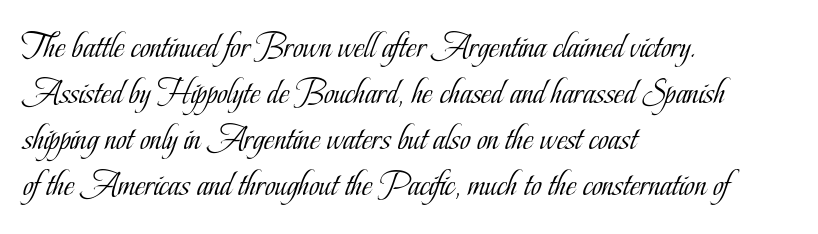
The image shows 36 px light, condensed serif type; set left-aligned, normal line spacing (1.28x), normal letter spacing, not underlined; low stroke contrast and a small x-height.
